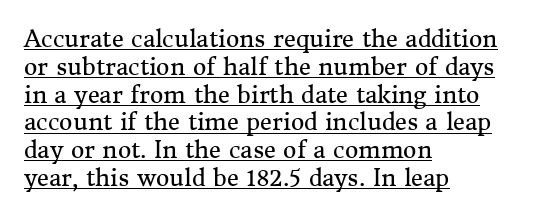
This sample uses an upright cut, with every glyph sitting square on the baseline. The type is set solid horizontally, with unmodified tracking. Nothing heavy about these letters — not bold at all. Like a heading marked for emphasis, these lines bear an underscore. One-word summary of the alignment: left.
